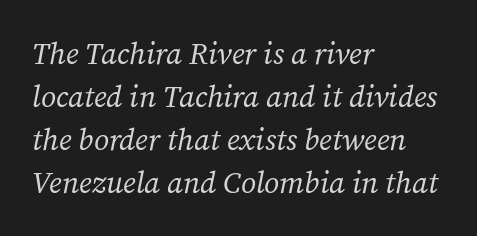
{"serif": "yes", "italic": "yes", "lean": "right", "slant_degrees": 12, "bold": "no", "weight": "regular", "width": "normal", "stroke_contrast": "medium", "x_height": "medium", "monospaced": "no", "underline": "no", "align": "left", "line_spacing": "normal", "line_spacing_ratio": 1.43, "letter_spacing": "normal", "letter_spacing_em": 0.0, "glyph_px": 30}
